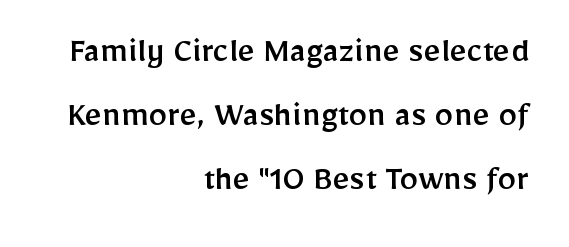
Caption: standard tracking, unaltered. Every character sits straight up, as roman type does. Descenders are the only things crossing below the line. Each letter keeps its own natural width here, so spacing adapts to shape. The font family rendered here belongs to the sans-serif group. Alignment: flush right.
